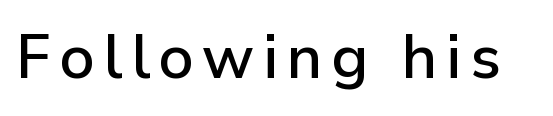
{"serif": "no", "italic": "no", "width": "normal", "stroke_contrast": "low", "x_height": "medium", "monospaced": "no", "underline": "no", "glyph_px": 61}
